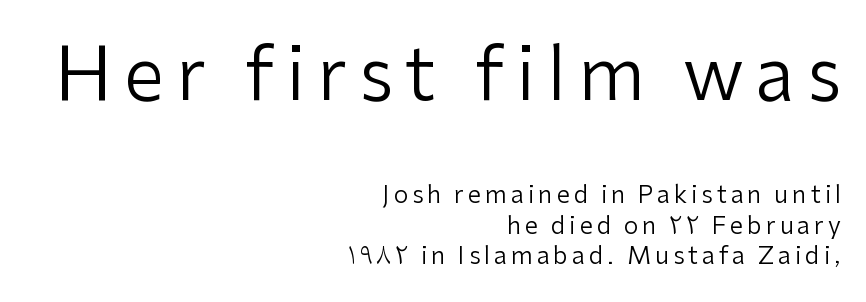
Q: Is the text bold? A: No.
Q: Is the text italic (slanted)? A: No, it is upright.
Q: Is the typeface a serif or a sans-serif typeface? A: Sans-serif.
Q: Is the text underlined? A: No.
Q: How is the paragraph aligned? A: Right-aligned.
Q: Is the spacing between lines tight, normal or loose? A: Normal.
Q: Which block of text is set in a larger size, the first (top) or the second (bottom)? A: The first (top) one.
Q: Width (condensed, normal, or wide)? A: Normal.
Q: Stroke contrast? A: Low.
Q: x-height? A: Medium.
Q: Monospaced? A: No.
